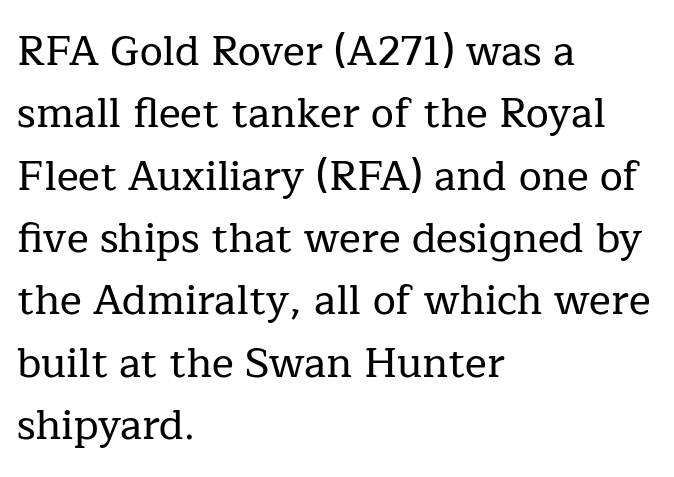
Do the letters lean? They stand straight. Think of a printed novel: that variable character pitch is what you see here. Compared with typical paragraphs, the rows here are spaced about the same. A serif font was chosen for this passage. The passage shown is not underscored anywhere.
